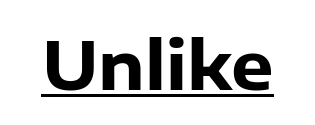
The image shows 67 px heavy sans-serif type, upright; set normal letter spacing, underlined; low stroke contrast and a medium x-height.
